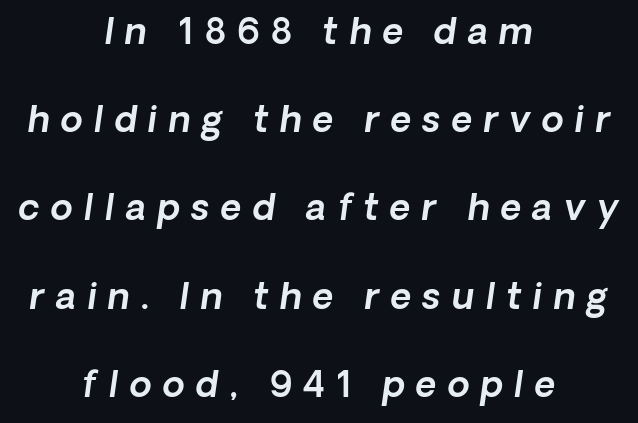
{"serif": "no", "width": "normal", "x_height": "medium", "monospaced": "no", "underline": "no", "align": "center", "line_spacing": "loose", "line_spacing_ratio": 2.45, "letter_spacing": "wide", "letter_spacing_em": 0.31, "glyph_px": 36}
